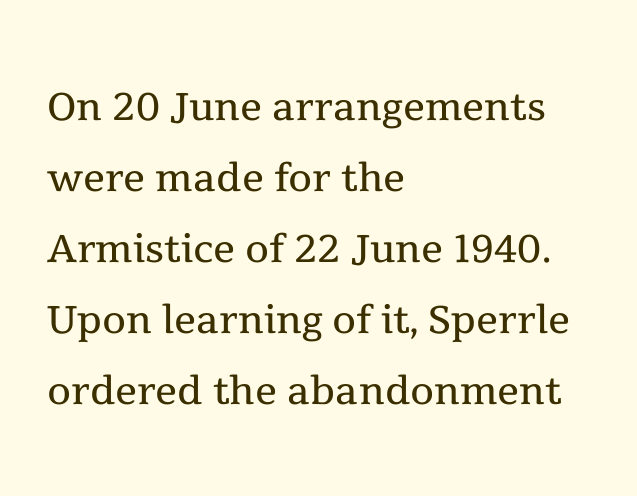
The image shows 55 px regular-weight serif type, upright; set left-aligned, normal line spacing (1.29x), normal letter spacing, not underlined; a medium x-height.
